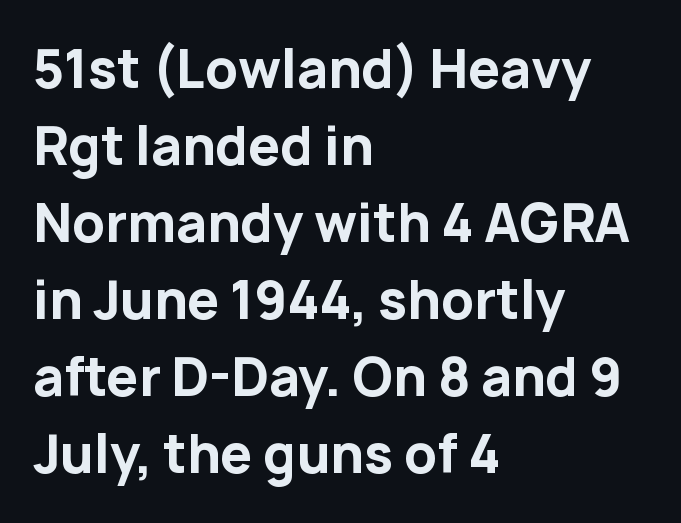
The image shows 51 px bold sans-serif type, upright; set left-aligned, normal line spacing (1.51x), normal letter spacing, not underlined; low stroke contrast and a medium x-height.
